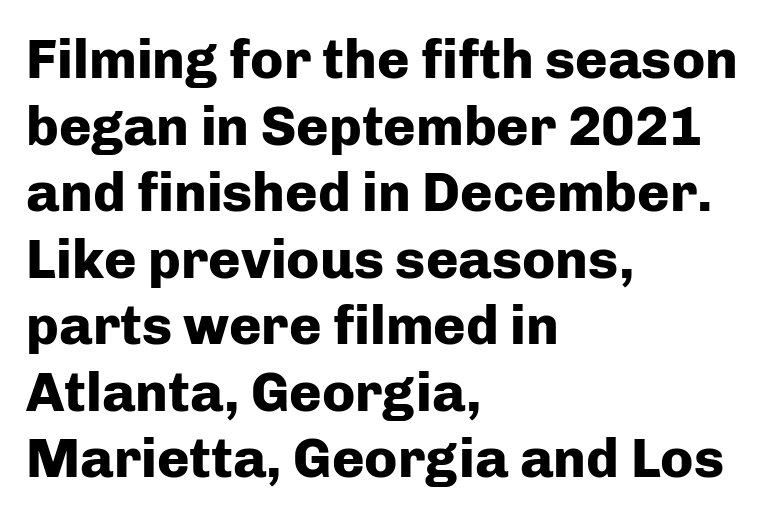
Look at the stroke-to-counter ratio: heavy, a bold. A clean baseline with only descenders dipping below it. Classification — sans serif. Designer's note — italics off, roman on.
